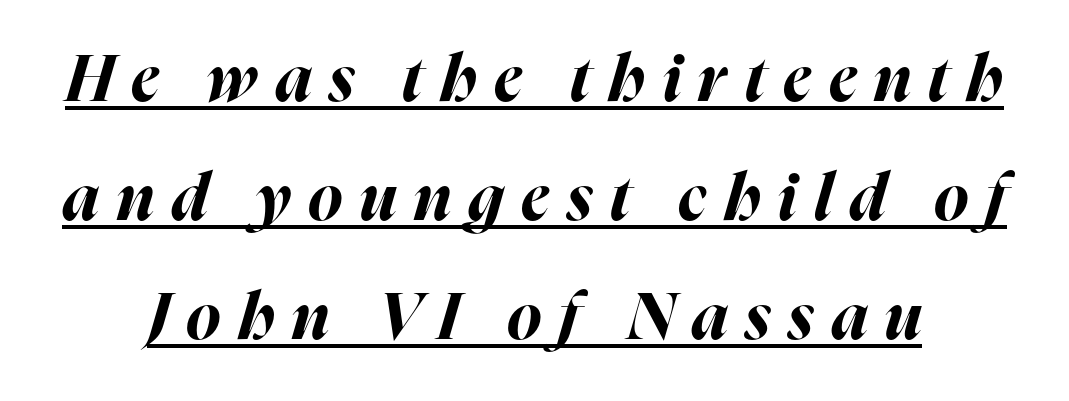
{"italic": "yes", "lean": "right", "slant_degrees": 16, "bold": "yes", "weight": "bold", "width": "normal", "stroke_contrast": "high", "x_height": "medium", "monospaced": "no", "underline": "yes", "align": "center", "line_spacing_ratio": 1.83, "letter_spacing": "wide", "letter_spacing_em": 0.27, "glyph_px": 65}
